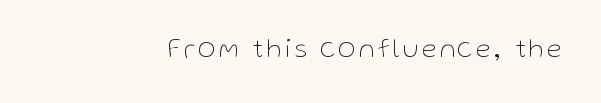
Q: Is the text bold? A: No.
Q: Is the text italic (slanted)? A: No, it is upright.
Q: Is the text underlined? A: No.
